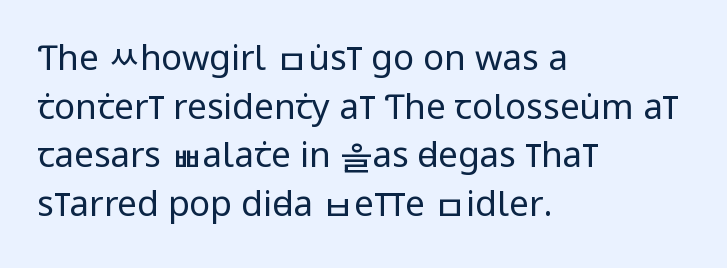
The image shows 35 px regular-weight, condensed sans-serif type, upright; set left-aligned, normal line spacing (1.39x), normal letter spacing, not underlined; low stroke contrast and a large x-height.
